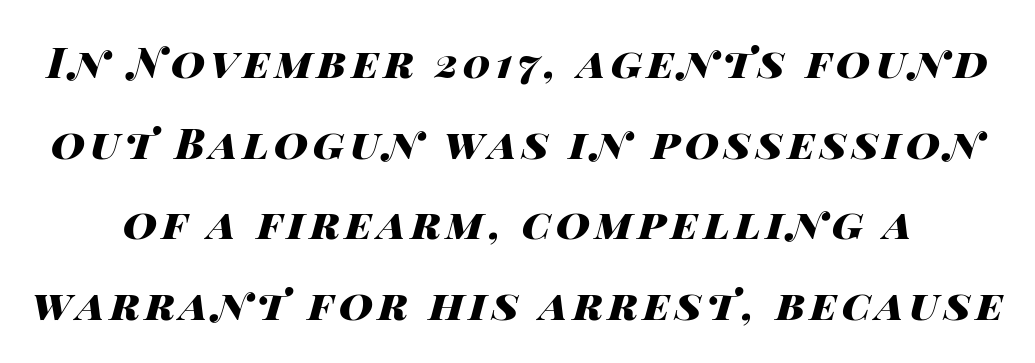
{"italic": "yes", "lean": "right", "slant_degrees": 14, "bold": "yes", "weight": "heavy", "width": "wide", "stroke_contrast": "high", "x_height": "large", "monospaced": "no", "underline": "no", "line_spacing": "loose", "line_spacing_ratio": 1.92, "glyph_px": 42}
